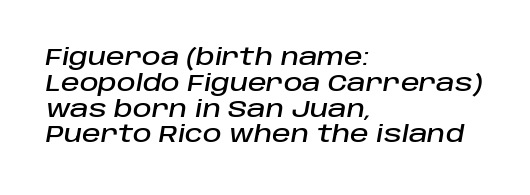
The image shows 23 px text type, italic (leaning right); set left-aligned, tight line spacing (1.12x), normal letter spacing, not underlined.
